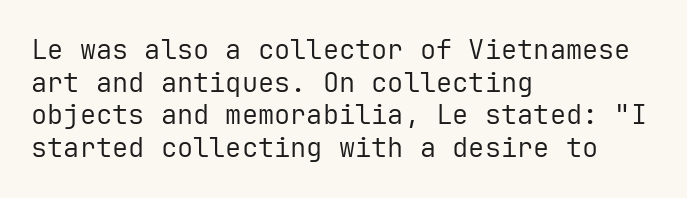
Q: Is the text bold? A: No.
Q: Is the text italic (slanted)? A: No, it is upright.
Q: Is the text underlined? A: No.
Q: How is the paragraph aligned? A: Left-aligned.
Q: Is the spacing between letters normal or unusually wide? A: Normal.
